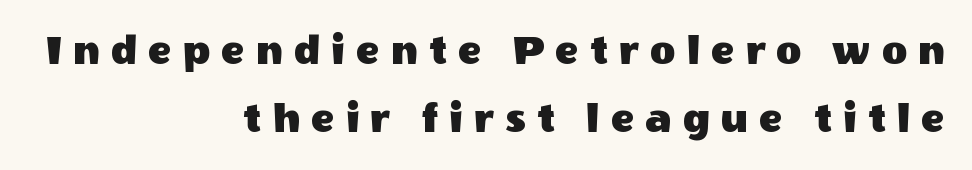
Horizontal bands of white between lines are of average thickness. Compared with typical body copy, the letter spacing here is much looser. You could not count columns in this text — the font is proportionally spaced. The lettering stays uniformly vertical, giving the passage a roman look. Look at the bottom of the vertical strokes: they stop flat, with no serifs.
